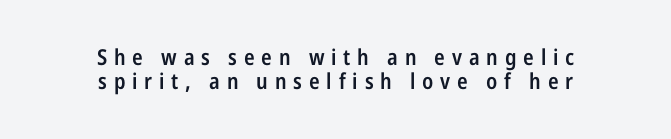
In terms of leading, this rendering errs on the cramped side. A semibold gives these letters moderate extra thickness, short of bold. The type is letterspaced generously, with wide tracking. Caption: multi-line text, centered on the measure. Underlining? Definitely not there. Rendered with straight, roman letterforms.
